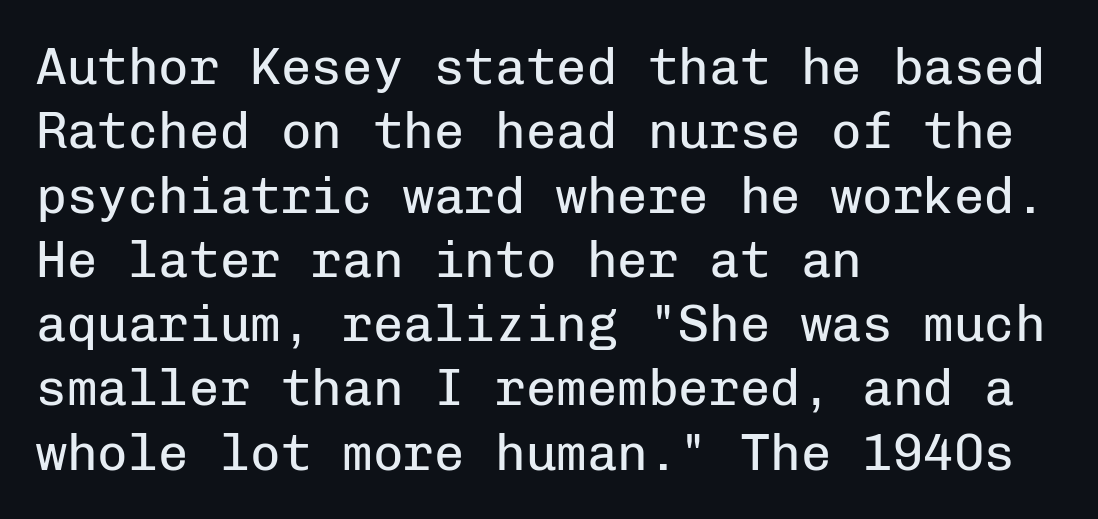
The image shows 51 px regular-weight sans-serif type, upright, monospaced; set left-aligned, normal line spacing (1.26x), normal letter spacing, not underlined; low stroke contrast and a medium x-height.
